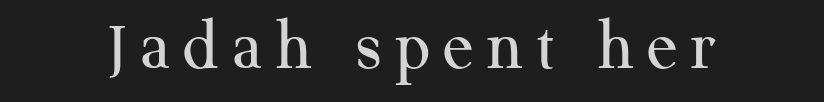
The image shows 72 px regular-weight serif type, upright; set not underlined; medium stroke contrast and a medium x-height.
